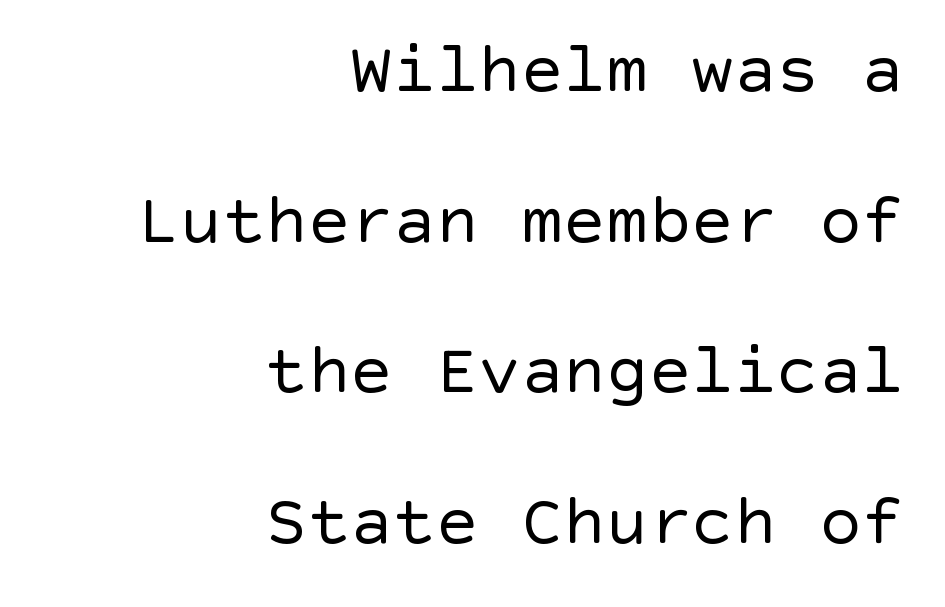
{"serif": "no", "italic": "no", "bold": "no", "weight": "regular", "width": "normal", "x_height": "large", "underline": "no", "align": "right", "line_spacing": "loose", "line_spacing_ratio": 2.12, "letter_spacing": "normal", "letter_spacing_em": 0.0, "glyph_px": 71}
